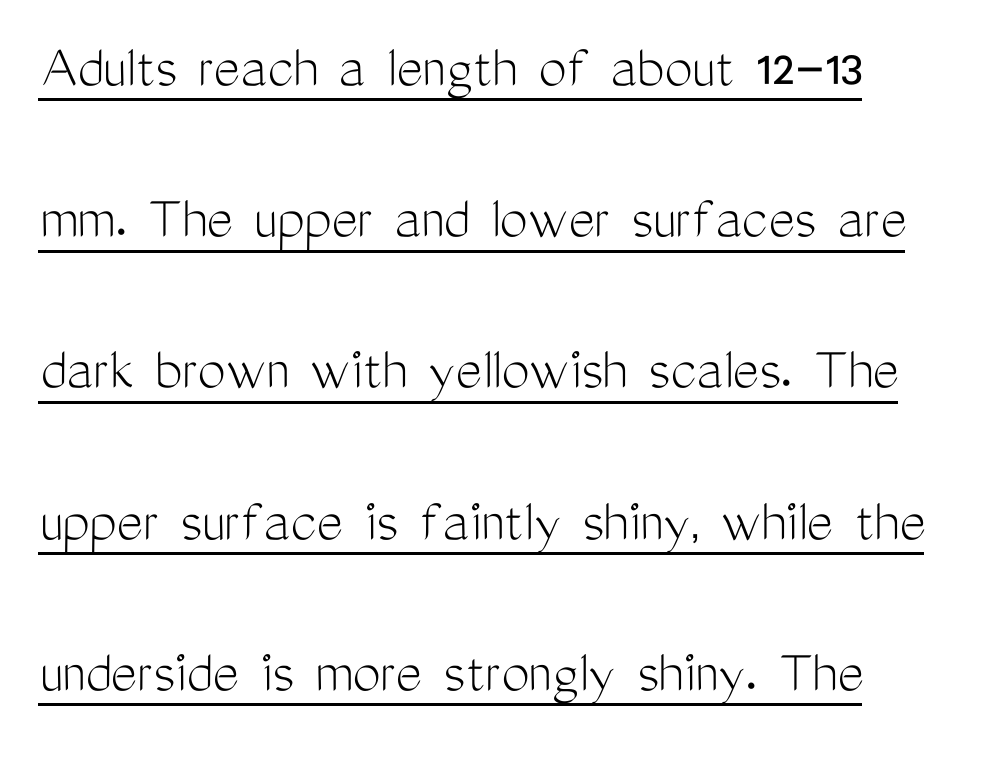
Q: Is the text bold? A: No.
Q: Is the text italic (slanted)? A: No, it is upright.
Q: Is the typeface a serif or a sans-serif typeface? A: Sans-serif.
Q: Is the text underlined? A: Yes.
Q: How is the paragraph aligned? A: Left-aligned.
Q: Is the spacing between letters normal or unusually wide? A: Normal.
Q: Is the spacing between lines tight, normal or loose? A: Loose.
Q: Width (condensed, normal, or wide)? A: Condensed.
Q: Stroke contrast? A: Medium.
Q: x-height? A: Medium.
Q: Monospaced? A: No.
